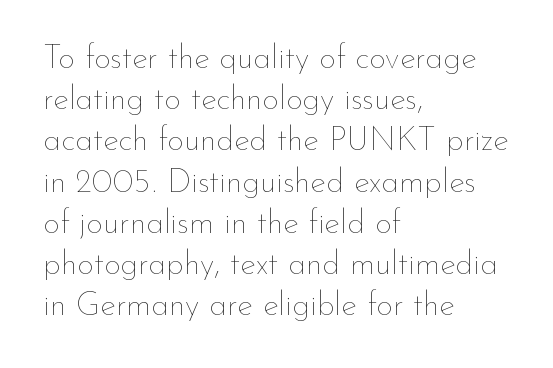
This reads as an unemphasized weight, regular at the heaviest. Notice how the stems are strictly vertical — no italics here. Normally led — the rows are evenly, conventionally spaced. Note the varied advance widths — an 'i' is clearly narrower than an 'm'. In CSS terms this would be text-align: left.
